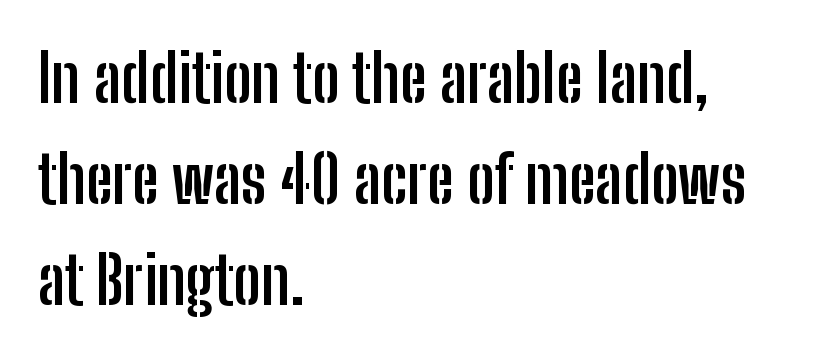
Horizontal alignment here is leftward, the default for most running prose. Glyph-to-glyph distance matches everyday printed text. The foot of each line stays bare and open. Every stem runs plumb, perpendicular to the baseline. Rows of type keep a routine distance in the vertical direction.
